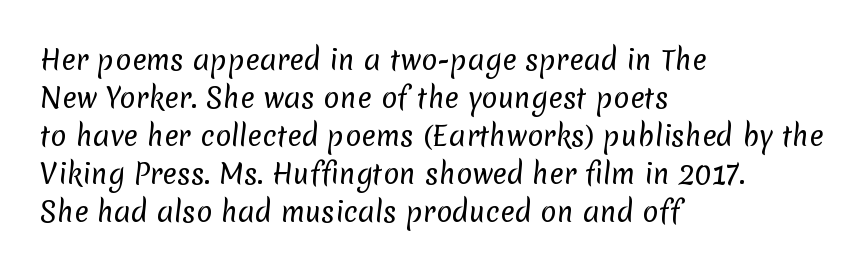
{"bold": "no", "underline": "no", "align": "left", "line_spacing": "normal", "line_spacing_ratio": 1.41, "letter_spacing": "normal", "letter_spacing_em": 0.0, "glyph_px": 27}
